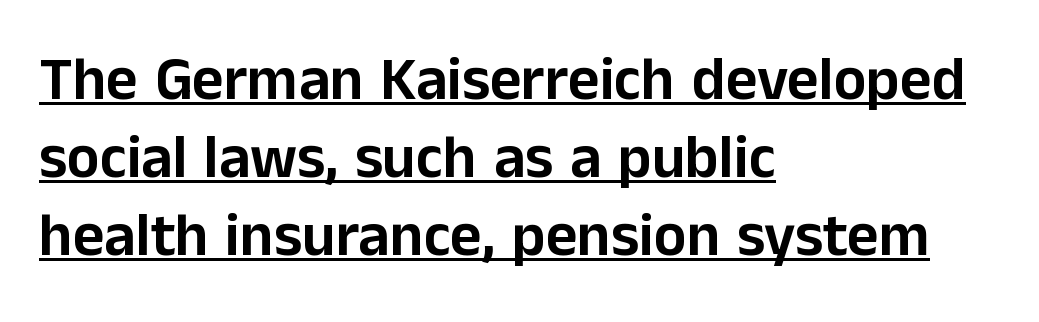
Q: Is the text italic (slanted)? A: No, it is upright.
Q: Is the typeface a serif or a sans-serif typeface? A: Sans-serif.
Q: Is the text underlined? A: Yes.
Q: How is the paragraph aligned? A: Left-aligned.
Q: Is the spacing between letters normal or unusually wide? A: Normal.
Q: Is the spacing between lines tight, normal or loose? A: Normal.
Q: Width (condensed, normal, or wide)? A: Normal.
Q: Stroke contrast? A: Low.
Q: x-height? A: Medium.
Q: Monospaced? A: No.
